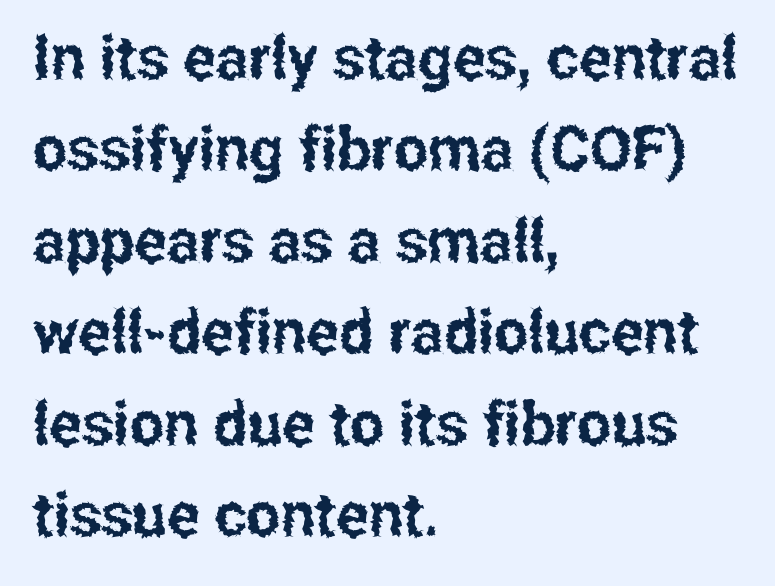
The image shows 61 px condensed sans-serif type, upright; set left-aligned, normal line spacing (1.5x), normal letter spacing, not underlined; low stroke contrast and a medium x-height.
